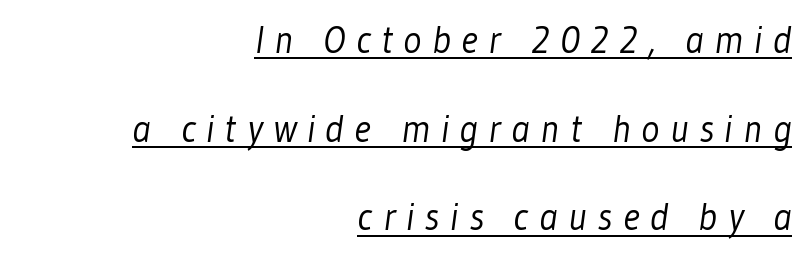
The image shows 38 px light, condensed sans-serif type; set right-aligned, loose line spacing (2.33x), unusually wide letter spacing (+0.28 em), underlined; low stroke contrast and a medium x-height.
